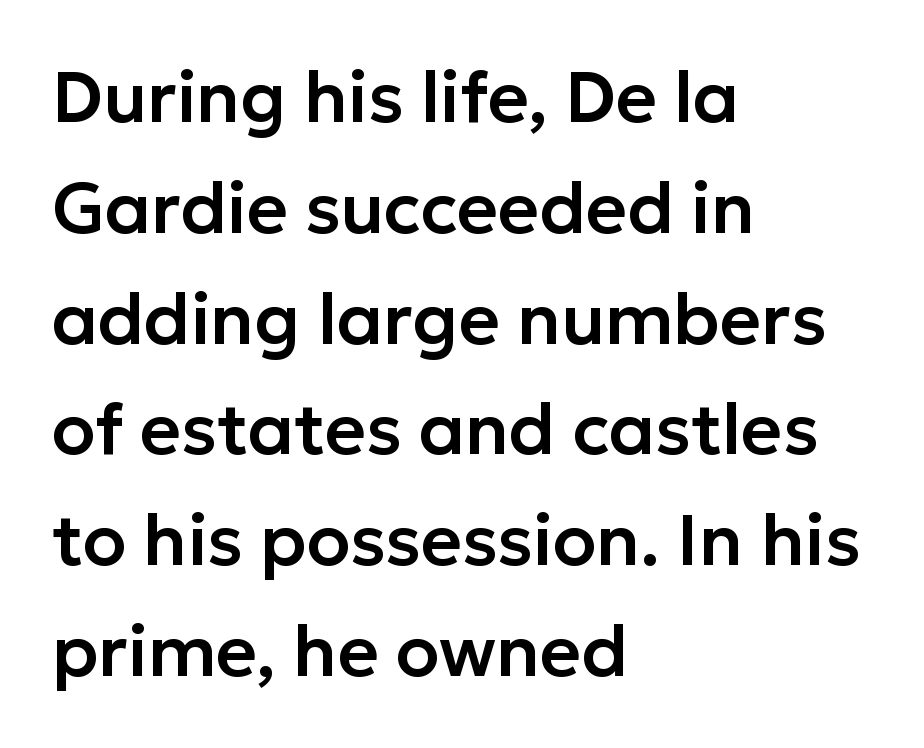
{"serif": "no", "italic": "no", "width": "normal", "stroke_contrast": "low", "x_height": "medium", "monospaced": "no", "underline": "no", "align": "left", "line_spacing": "normal", "line_spacing_ratio": 1.56, "letter_spacing": "normal", "letter_spacing_em": 0.0, "glyph_px": 71}
